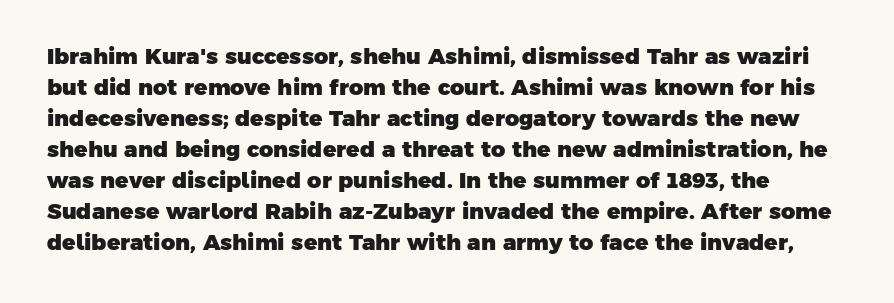
Q: Is the text bold? A: Yes.
Q: Is the text underlined? A: No.
Q: Is the spacing between letters normal or unusually wide? A: Normal.
Q: Is the spacing between lines tight, normal or loose? A: Normal.
